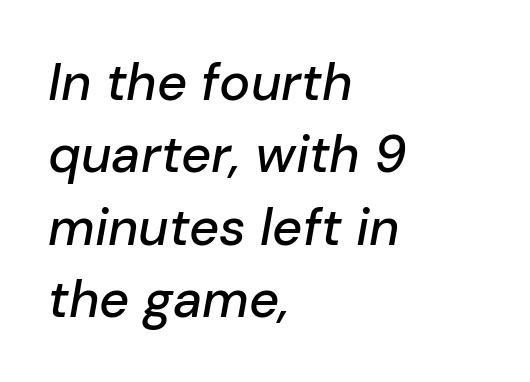
{"italic": "yes", "lean": "right", "slant_degrees": 10, "width": "normal", "stroke_contrast": "low", "x_height": "medium", "monospaced": "no", "underline": "no", "align": "left", "line_spacing": "normal", "line_spacing_ratio": 1.39, "letter_spacing": "normal", "letter_spacing_em": 0.0, "glyph_px": 52}
